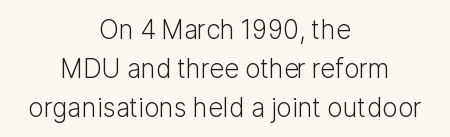
What's the leading like? Ordinary, nothing unusual. Descenders are the only things crossing below the line. Letter spacing: default. When letters stand straight like this, we call the style roman or upright.
